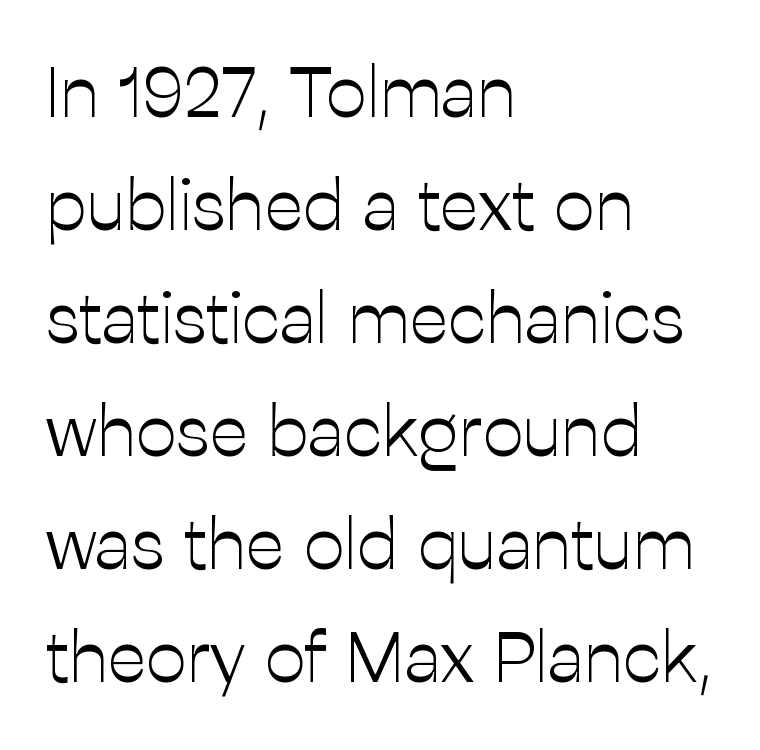
The image shows 72 px light sans-serif type, upright; set left-aligned, normal line spacing (1.57x), normal letter spacing, not underlined; low stroke contrast and a medium x-height.
